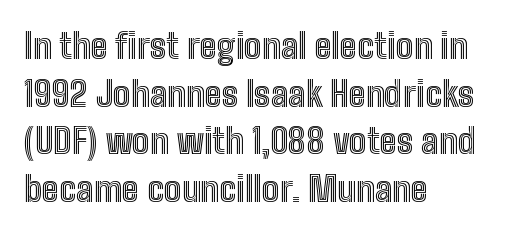
The image shows 35 px condensed type, upright; set left-aligned, normal line spacing (1.36x), normal letter spacing, not underlined; a medium x-height.
